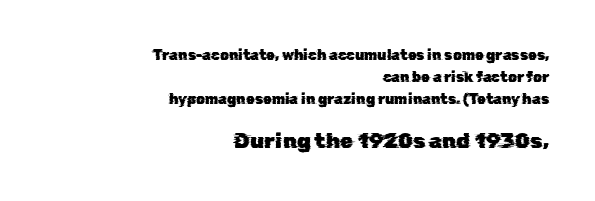
The image shows 21 px text type; set right-aligned, normal line spacing (1.56x), normal letter spacing, not underlined; the second (bottom) block is 1.5x larger.
